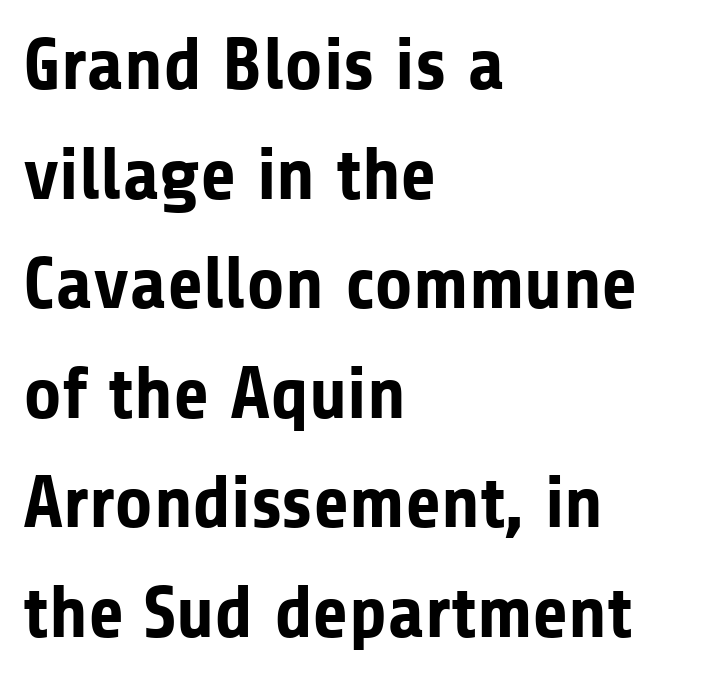
The image shows 74 px bold sans-serif type, upright; set left-aligned, normal line spacing (1.48x), normal letter spacing, not underlined; low stroke contrast and a medium x-height.
